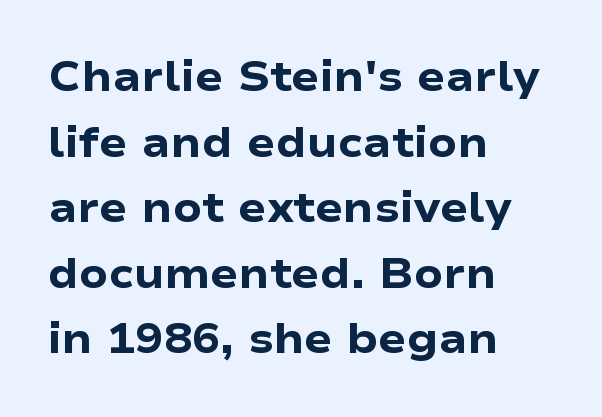
{"serif": "no", "italic": "no", "bold": "yes", "weight": "heavy", "width": "wide", "stroke_contrast": "low", "x_height": "medium", "monospaced": "no", "underline": "no", "align": "left", "line_spacing": "normal", "line_spacing_ratio": 1.56, "letter_spacing": "normal", "letter_spacing_em": 0.0, "glyph_px": 42}
